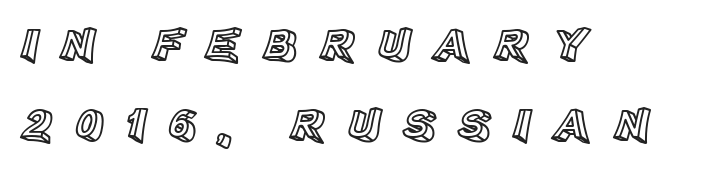
Q: Is the text italic (slanted)? A: Yes.
Q: Is the text underlined? A: No.
Q: How is the paragraph aligned? A: Left-aligned.
Q: Is the spacing between letters normal or unusually wide? A: Unusually wide.
Q: Is the spacing between lines tight, normal or loose? A: Normal.
Q: Width (condensed, normal, or wide)? A: Normal.
Q: x-height? A: Large.
Q: Monospaced? A: No.
